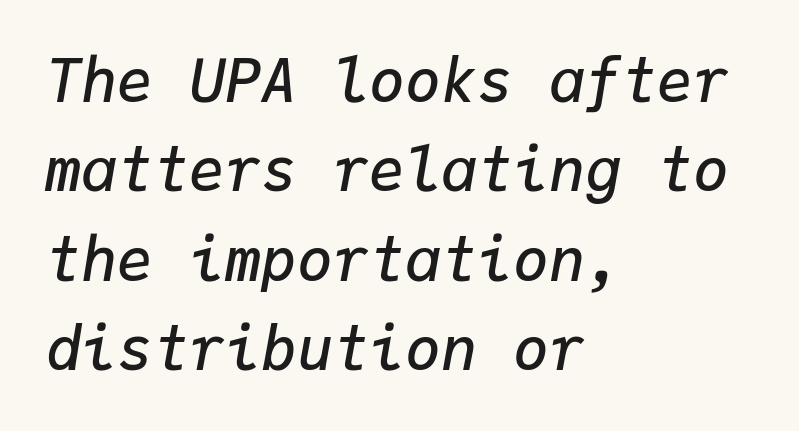
The image shows 60 px semibold type, italic (leaning right), monospaced; set left-aligned, normal line spacing (1.49x), normal letter spacing, not underlined; low stroke contrast and a medium x-height.
